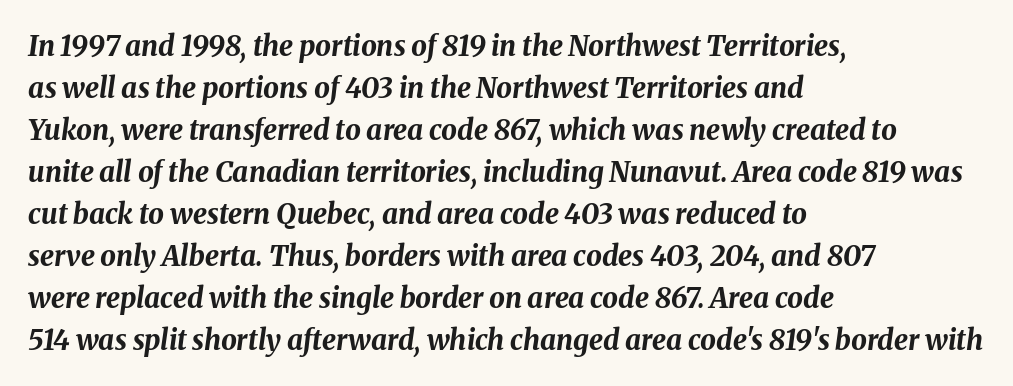
{"italic": "yes", "lean": "right", "slant_degrees": 8, "bold": "yes", "weight": "bold", "width": "normal", "stroke_contrast": "medium", "x_height": "medium", "monospaced": "no", "underline": "no", "align": "left", "line_spacing": "normal", "line_spacing_ratio": 1.5, "letter_spacing": "normal", "letter_spacing_em": 0.0, "glyph_px": 28}
